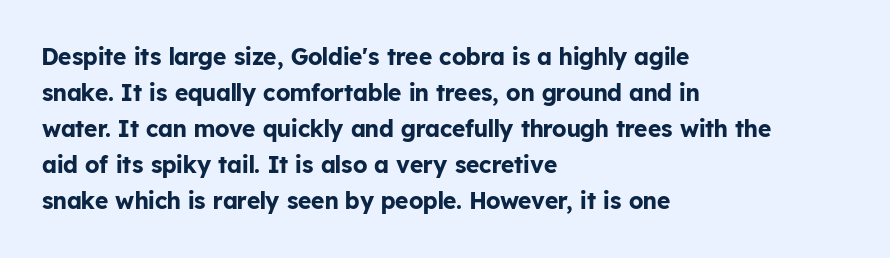
{"italic": "no", "bold": "yes", "underline": "no", "align": "left", "line_spacing": "normal", "line_spacing_ratio": 1.56, "letter_spacing": "normal", "letter_spacing_em": 0.0, "glyph_px": 23}
